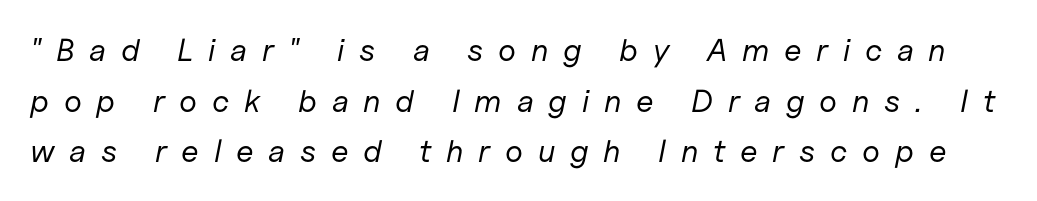
{"italic": "yes", "lean": "right", "slant_degrees": 11, "bold": "no", "weight": "regular", "width": "normal", "stroke_contrast": "low", "x_height": "medium", "monospaced": "no", "underline": "no", "line_spacing": "normal", "line_spacing_ratio": 1.58, "letter_spacing": "wide", "letter_spacing_em": 0.46, "glyph_px": 32}
